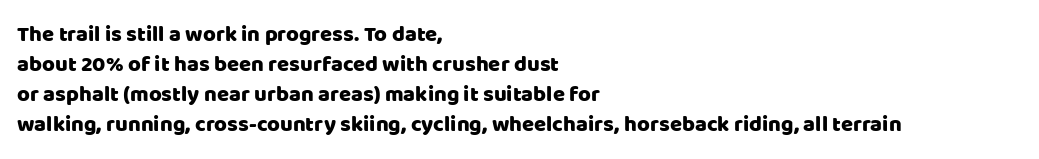
Decoration check: the copy has no underline. A roman cut, with each character standing at attention. The line-height multiplier appears to be the usual default. In CSS terms this would be text-align: left. Words appear dense and cohesive because spacing is normal.
